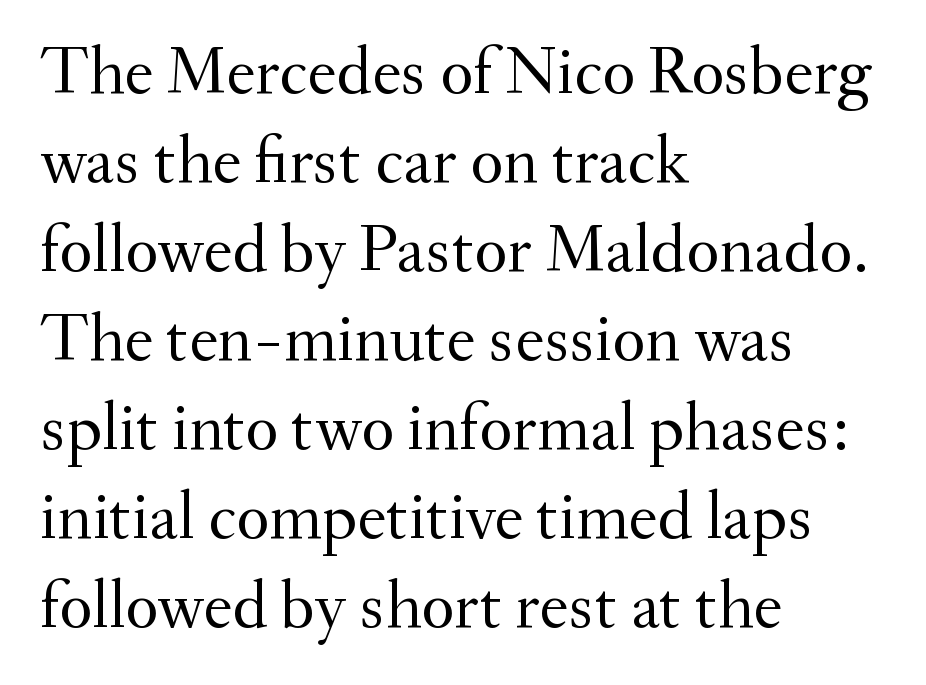
Q: Is the text bold? A: No.
Q: Is the text italic (slanted)? A: No, it is upright.
Q: Is the typeface a serif or a sans-serif typeface? A: Serif.
Q: Is the text underlined? A: No.
Q: How is the paragraph aligned? A: Left-aligned.
Q: Is the spacing between letters normal or unusually wide? A: Normal.
Q: Is the spacing between lines tight, normal or loose? A: Normal.
Q: Width (condensed, normal, or wide)? A: Normal.
Q: Stroke contrast? A: Medium.
Q: x-height? A: Small.
Q: Monospaced? A: No.
